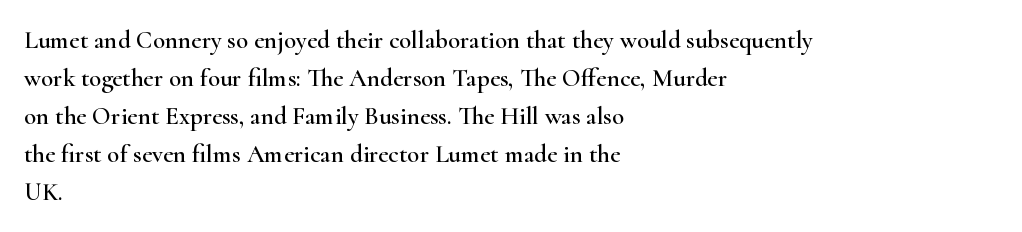
The image shows 25 px text type, upright; set left-aligned, normal line spacing (1.52x), normal letter spacing, not underlined.
